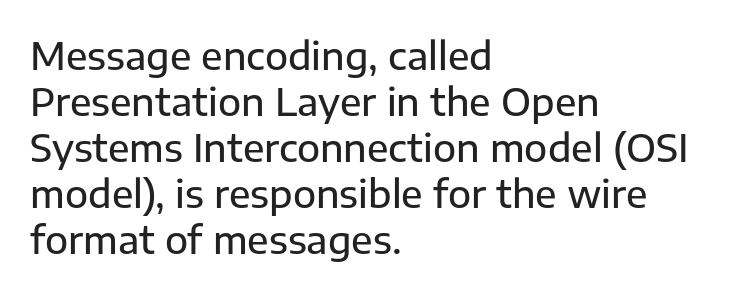
The image shows 38 px sans-serif type, upright; set left-aligned, line spacing 1.21x, normal letter spacing, not underlined; low stroke contrast and a medium x-height.
